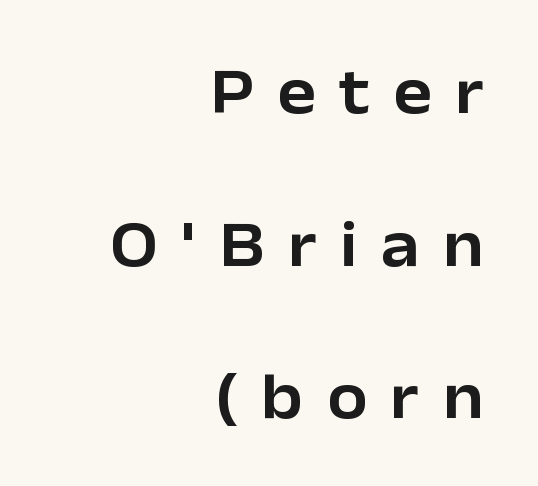
Regarding leading, the lines here are spaced well apart. Notice how the stems are strictly vertical — no italics here. Each letter keeps its own natural width here, so spacing adapts to shape. To sum up the face: it is a sans, with no serifs. Letter spacing: wide. Glance below the letters and you will spot only blank space.
